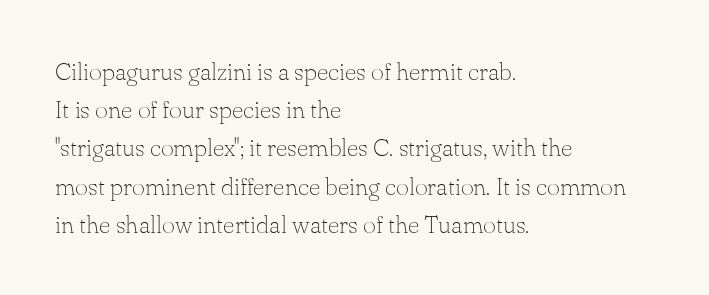
{"italic": "no", "bold": "no", "underline": "no", "align": "left", "line_spacing": "normal", "line_spacing_ratio": 1.53, "letter_spacing": "normal", "letter_spacing_em": 0.0, "glyph_px": 25}
